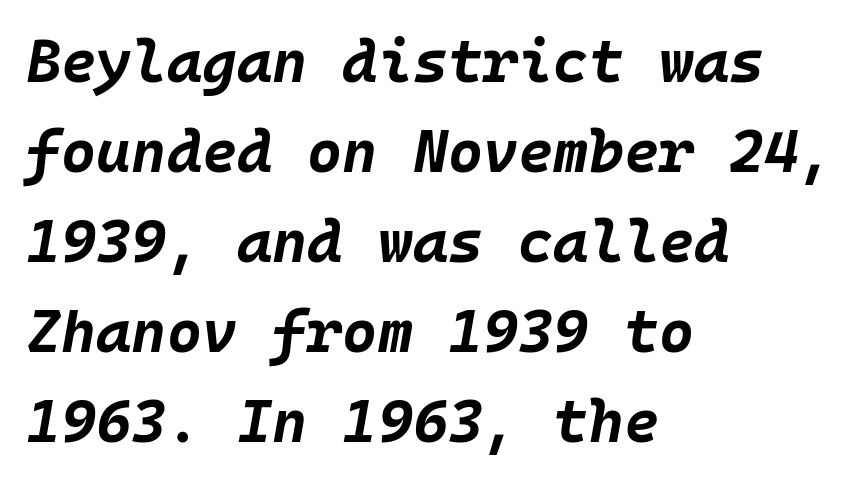
Every character sits at an angle, as italics do. The foot of each line stays bare and open. Short note: letters normally spaced. The compositor pushed each line to the left boundary.
